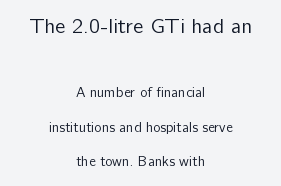
Q: Is the text bold? A: No.
Q: Is the text italic (slanted)? A: No, it is upright.
Q: Is the text underlined? A: No.
Q: How is the paragraph aligned? A: Centered.
Q: Is the spacing between letters normal or unusually wide? A: Normal.
Q: Is the spacing between lines tight, normal or loose? A: Loose.
Q: Which block of text is set in a larger size, the first (top) or the second (bottom)? A: The first (top) one.
